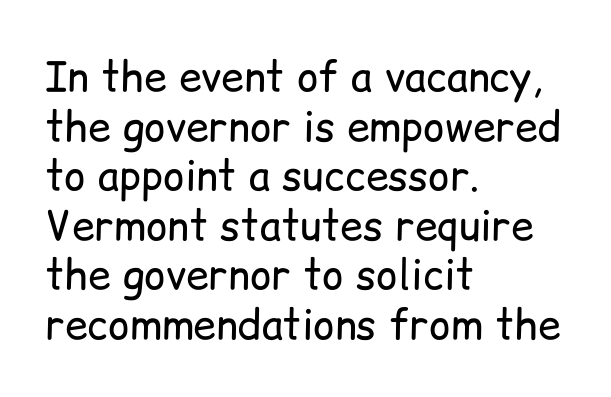
Q: Is the text bold? A: No.
Q: Is the text italic (slanted)? A: No, it is upright.
Q: Is the typeface a serif or a sans-serif typeface? A: Sans-serif.
Q: Is the text underlined? A: No.
Q: How is the paragraph aligned? A: Left-aligned.
Q: Is the spacing between letters normal or unusually wide? A: Normal.
Q: Width (condensed, normal, or wide)? A: Normal.
Q: Stroke contrast? A: Low.
Q: x-height? A: Medium.
Q: Monospaced? A: No.
